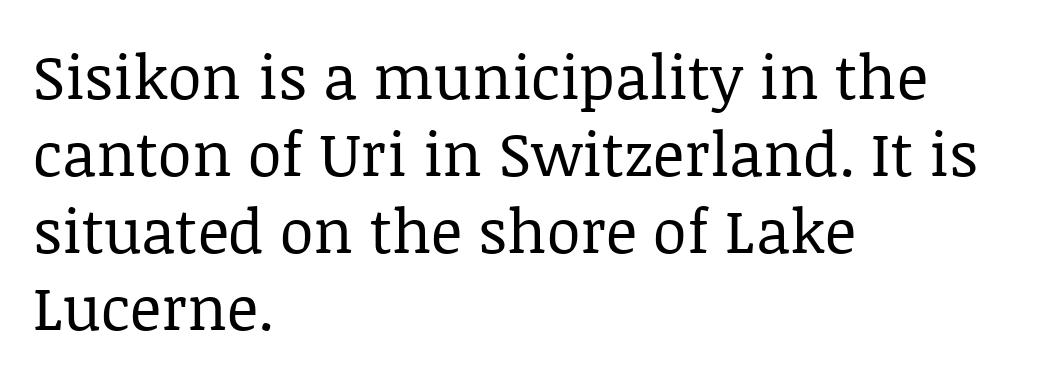
Q: Is the text bold? A: No.
Q: Is the text italic (slanted)? A: No, it is upright.
Q: Is the typeface a serif or a sans-serif typeface? A: Serif.
Q: Is the text underlined? A: No.
Q: How is the paragraph aligned? A: Left-aligned.
Q: Is the spacing between letters normal or unusually wide? A: Normal.
Q: Is the spacing between lines tight, normal or loose? A: Normal.
Q: Width (condensed, normal, or wide)? A: Normal.
Q: Stroke contrast? A: Low.
Q: x-height? A: Large.
Q: Monospaced? A: No.
